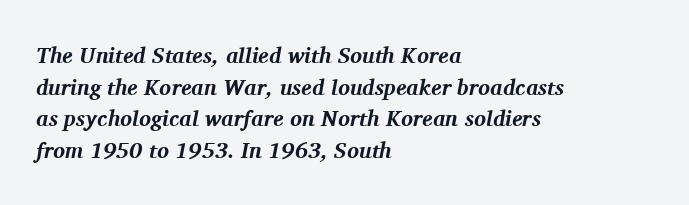
The image shows 22 px bold type, italic (leaning right); set left-aligned, normal line spacing (1.44x), normal letter spacing, not underlined.
